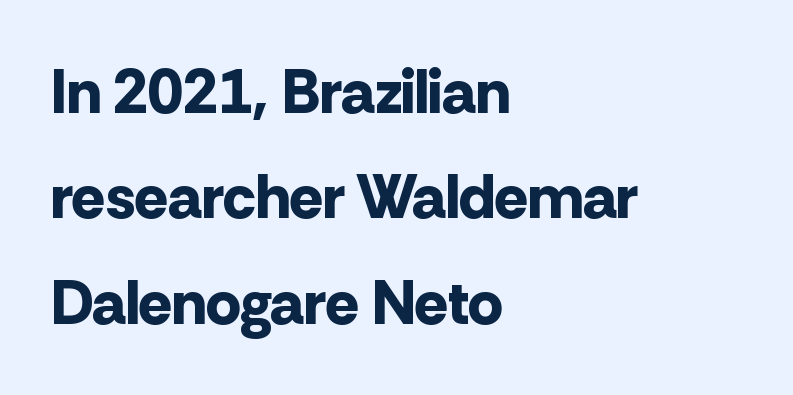
Q: Is the text bold? A: Yes.
Q: Is the text italic (slanted)? A: No, it is upright.
Q: Is the typeface a serif or a sans-serif typeface? A: Sans-serif.
Q: Is the text underlined? A: No.
Q: How is the paragraph aligned? A: Left-aligned.
Q: Is the spacing between letters normal or unusually wide? A: Normal.
Q: Is the spacing between lines tight, normal or loose? A: Normal.
Q: Width (condensed, normal, or wide)? A: Normal.
Q: Stroke contrast? A: Low.
Q: x-height? A: Medium.
Q: Monospaced? A: No.
